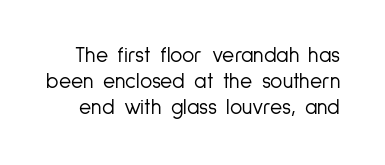
Q: Is the text bold? A: No.
Q: Is the text italic (slanted)? A: No, it is upright.
Q: Is the text underlined? A: No.
Q: Is the spacing between letters normal or unusually wide? A: Normal.
Q: Is the spacing between lines tight, normal or loose? A: Normal.
